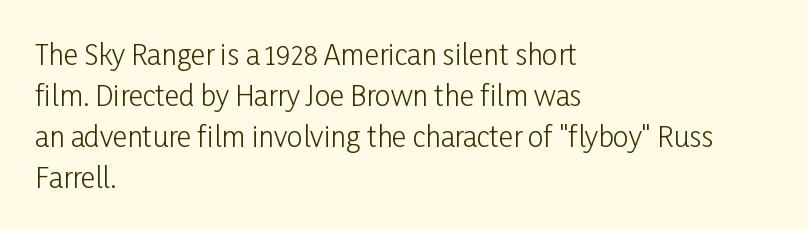
{"serif": "no", "italic": "no", "bold": "no", "weight": "light", "width": "condensed", "stroke_contrast": "low", "x_height": "medium", "monospaced": "no", "underline": "no", "align": "left", "line_spacing": "normal", "line_spacing_ratio": 1.46, "letter_spacing": "normal", "letter_spacing_em": 0.0, "glyph_px": 28}
